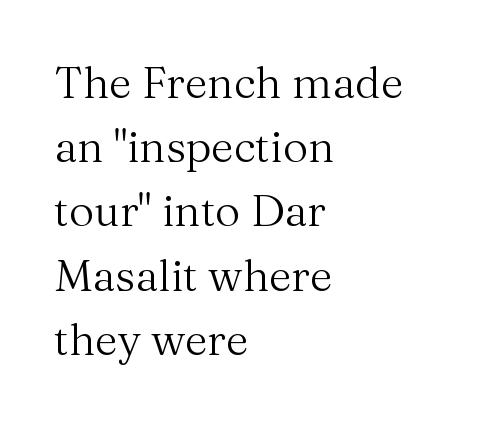
The image shows 44 px regular-weight serif type, upright; set left-aligned, normal line spacing (1.46x), normal letter spacing, not underlined; medium stroke contrast and a medium x-height.
